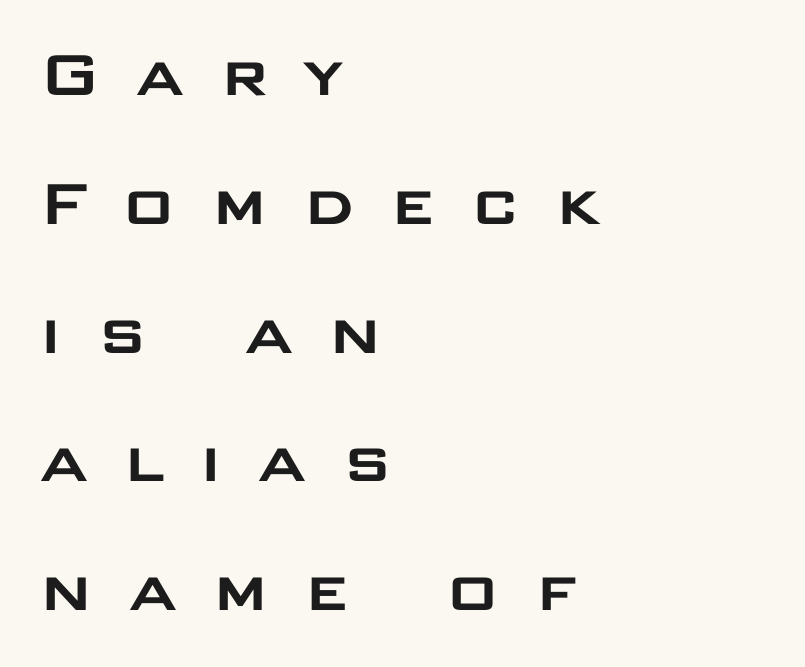
{"serif": "no", "italic": "no", "width": "wide", "stroke_contrast": "low", "x_height": "large", "monospaced": "no", "underline": "no", "align": "left", "line_spacing_ratio": 1.74, "letter_spacing": "wide", "letter_spacing_em": 0.44, "glyph_px": 74}
